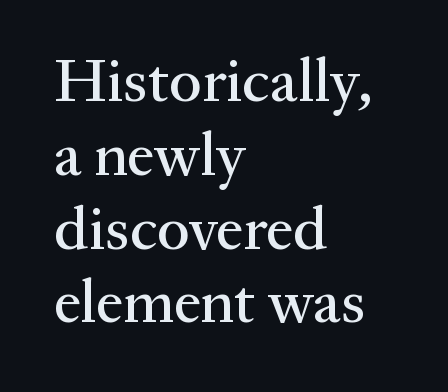
The image shows 61 px serif type, upright; set left-aligned, line spacing 1.21x, normal letter spacing, not underlined; medium stroke contrast and a medium x-height.
